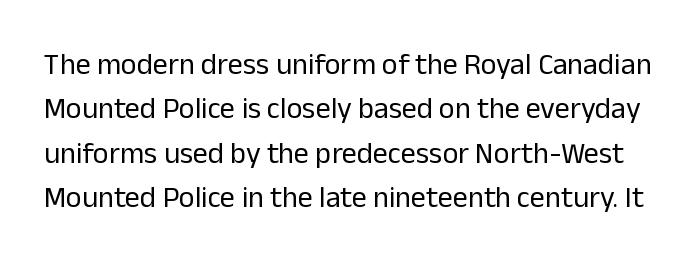
Stems and bowls with no extra thickness — not bold. Each row of text sits above clean, open space. The lines sit at an ordinary, default distance from one another. The text was rendered using a sans face with plain stroke endings.
